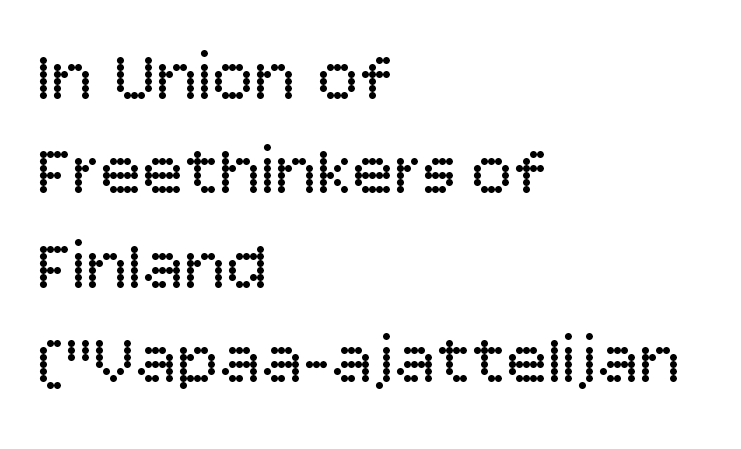
The image shows 70 px regular-weight sans-serif type, upright; set left-aligned, normal line spacing (1.35x), normal letter spacing, not underlined; low stroke contrast and a large x-height.
